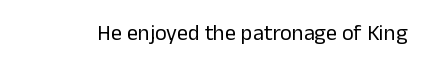
The space directly below the letters is spotless. Quick note: not italic, upright. The line texture is even and compact thanks to regular tracking. These glyphs show unthickened strokes, regular width or finer.
